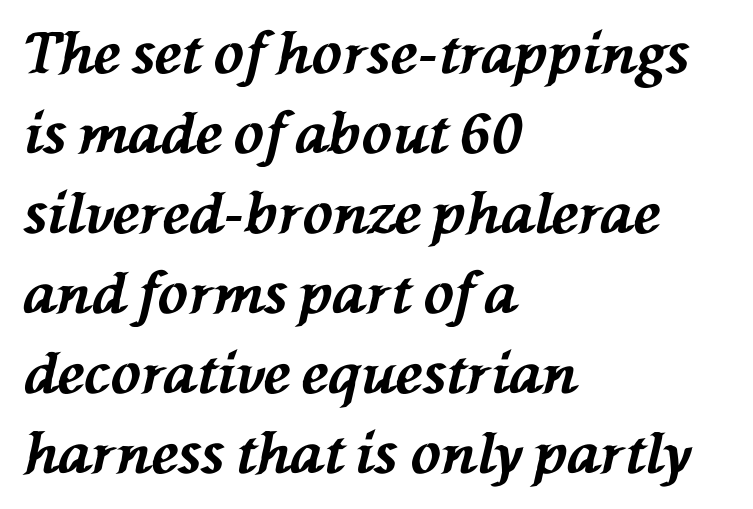
The image shows 56 px bold type, italic (leaning left); set left-aligned, normal line spacing (1.43x), normal letter spacing, not underlined; medium stroke contrast and a medium x-height.
